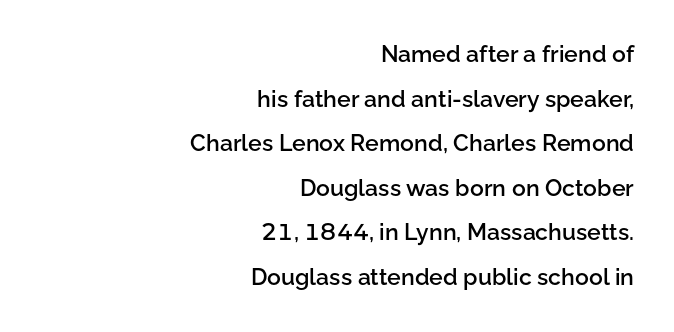
The image shows 23 px text type, upright; set right-aligned, loose line spacing (1.94x), normal letter spacing, not underlined.
